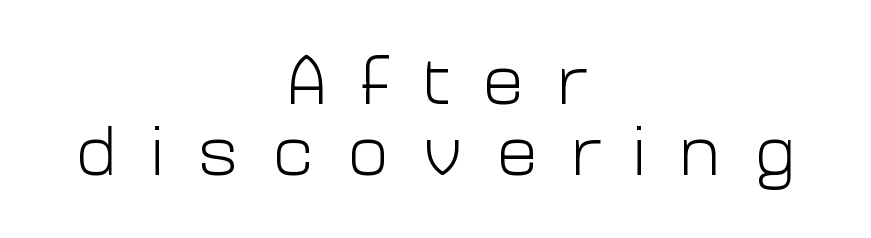
{"serif": "no", "italic": "no", "bold": "no", "weight": "light", "width": "normal", "stroke_contrast": "low", "x_height": "medium", "monospaced": "no", "underline": "no", "align": "center", "line_spacing": "tight", "line_spacing_ratio": 1.02, "letter_spacing": "wide", "letter_spacing_em": 0.47, "glyph_px": 70}
